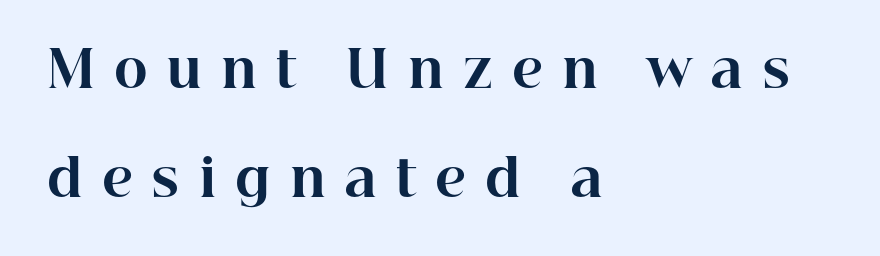
The image shows 51 px bold serif type, upright; set left-aligned, loose line spacing (2.14x), unusually wide letter spacing (+0.37 em), not underlined; high stroke contrast and a medium x-height.
